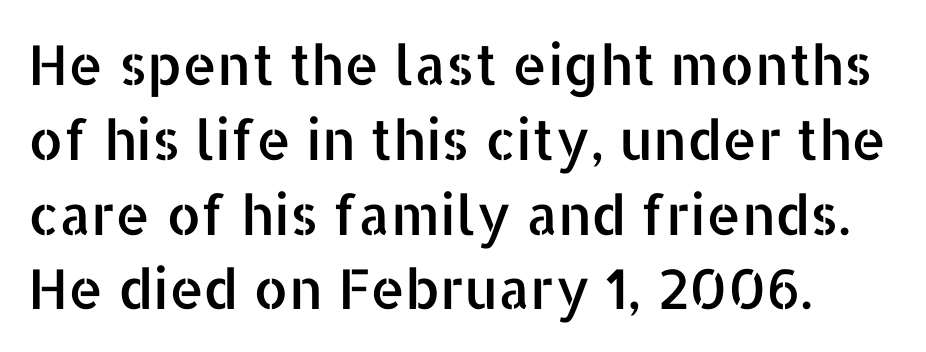
The image shows 55 px sans-serif type, upright; set normal line spacing (1.36x), normal letter spacing, not underlined; low stroke contrast and a medium x-height.
